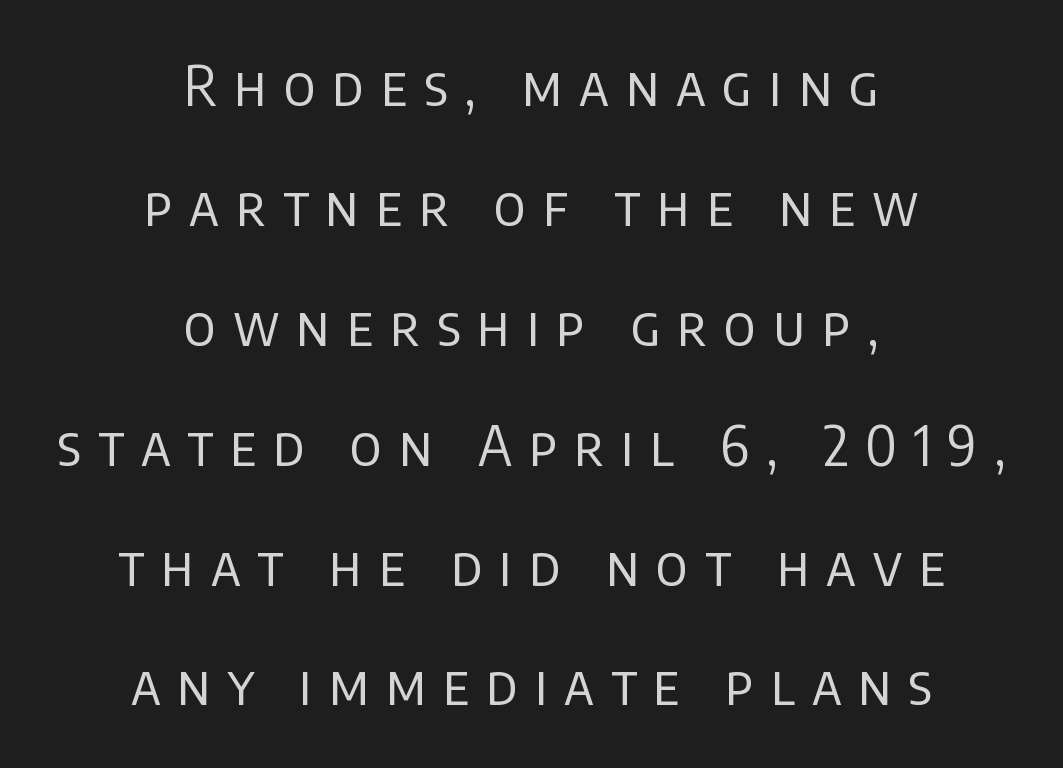
{"serif": "no", "italic": "no", "bold": "no", "weight": "regular", "width": "normal", "stroke_contrast": "low", "x_height": "large", "monospaced": "no", "underline": "no", "align": "center", "line_spacing": "loose", "line_spacing_ratio": 2.22, "letter_spacing": "wide", "letter_spacing_em": 0.31, "glyph_px": 54}
